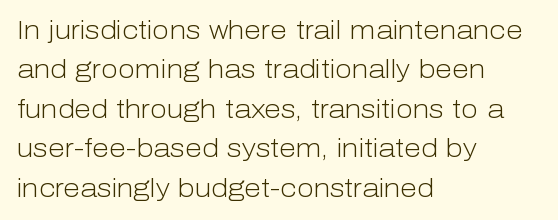
The image shows 25 px text type, upright; set left-aligned, normal line spacing (1.58x), normal letter spacing, not underlined.
